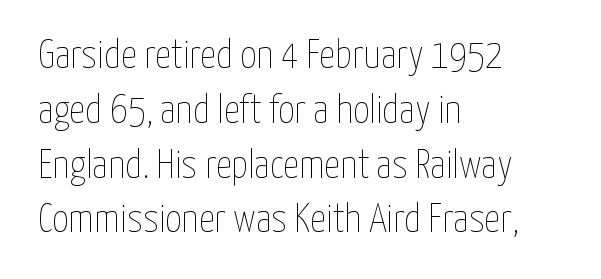
The image shows 40 px thin, condensed type, upright; set left-aligned, normal line spacing (1.37x), normal letter spacing, not underlined; low stroke contrast and a medium x-height.
